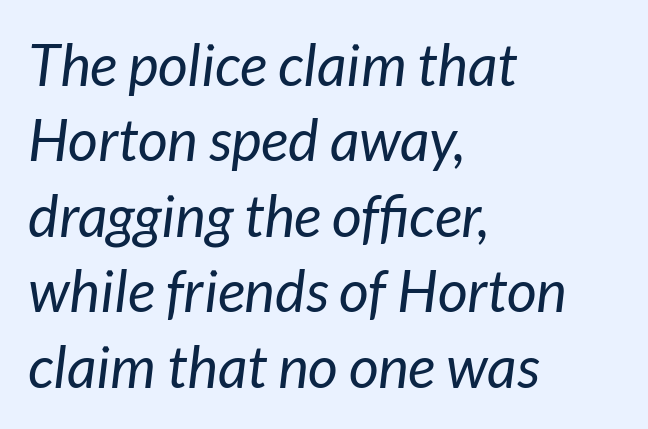
Q: Is the text bold? A: No.
Q: Is the text italic (slanted)? A: Yes, it leans right by about 7 degrees.
Q: Is the text underlined? A: No.
Q: How is the paragraph aligned? A: Left-aligned.
Q: Is the spacing between letters normal or unusually wide? A: Normal.
Q: Is the spacing between lines tight, normal or loose? A: Normal.
Q: Width (condensed, normal, or wide)? A: Normal.
Q: Stroke contrast? A: Low.
Q: x-height? A: Medium.
Q: Monospaced? A: No.
